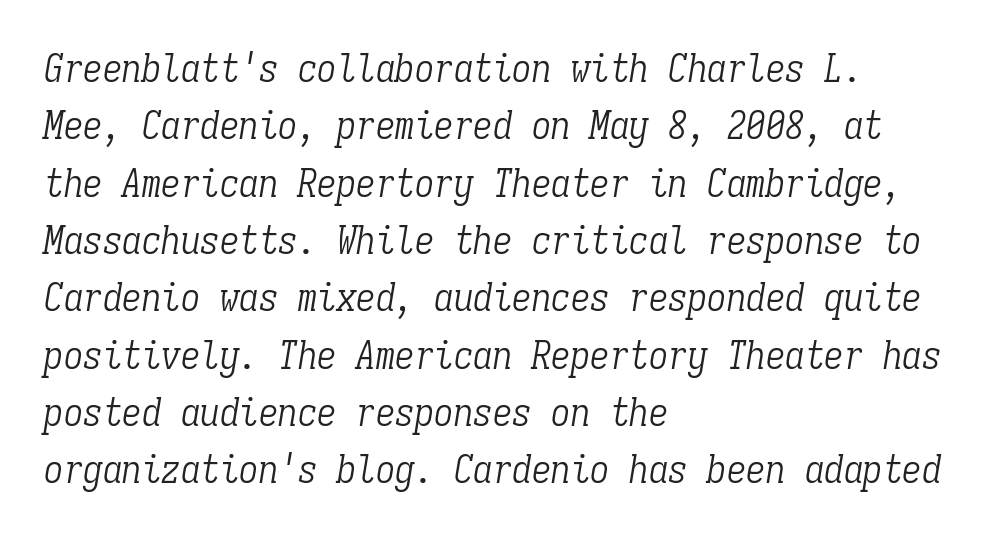
{"serif": "yes", "italic": "yes", "lean": "right", "slant_degrees": 9, "bold": "no", "weight": "light", "width": "condensed", "stroke_contrast": "low", "x_height": "medium", "monospaced": "yes", "underline": "no", "align": "left", "line_spacing": "normal", "line_spacing_ratio": 1.47, "letter_spacing": "normal", "letter_spacing_em": 0.0, "glyph_px": 39}
